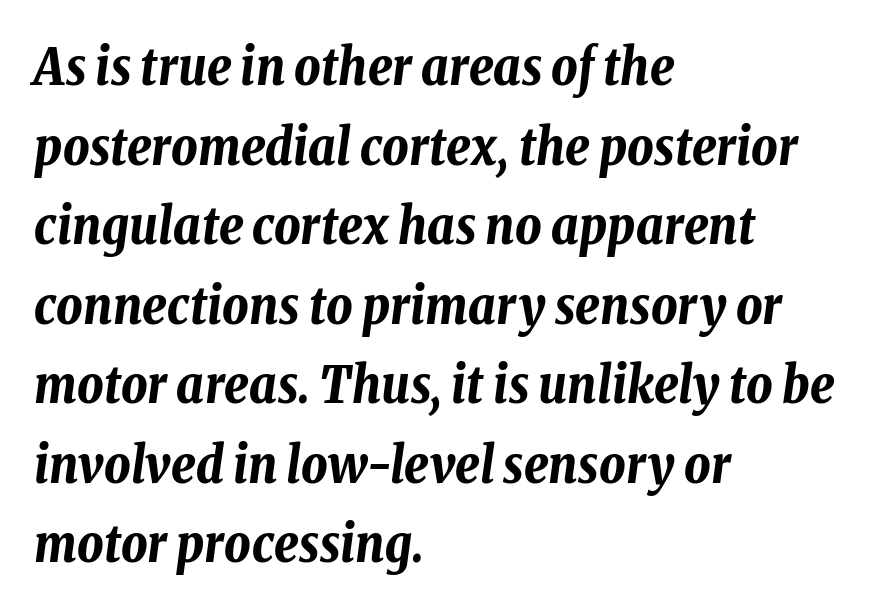
The image shows 51 px bold, condensed type, italic (leaning right); set left-aligned, normal line spacing (1.56x), normal letter spacing, not underlined; low stroke contrast and a medium x-height.
